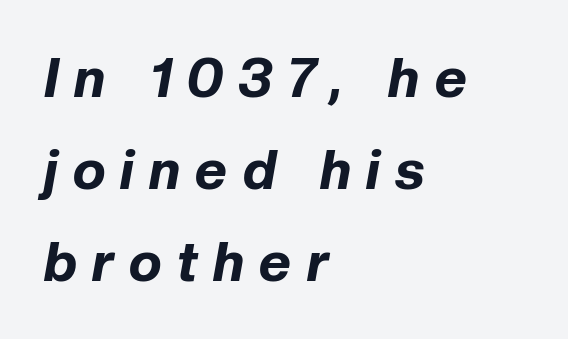
Q: Is the text bold? A: Yes.
Q: Is the text italic (slanted)? A: Yes, it leans right by about 10 degrees.
Q: Is the text underlined? A: No.
Q: How is the paragraph aligned? A: Left-aligned.
Q: Is the spacing between letters normal or unusually wide? A: Unusually wide.
Q: Is the spacing between lines tight, normal or loose? A: Normal.
Q: Width (condensed, normal, or wide)? A: Normal.
Q: Stroke contrast? A: Low.
Q: x-height? A: Medium.
Q: Monospaced? A: No.
